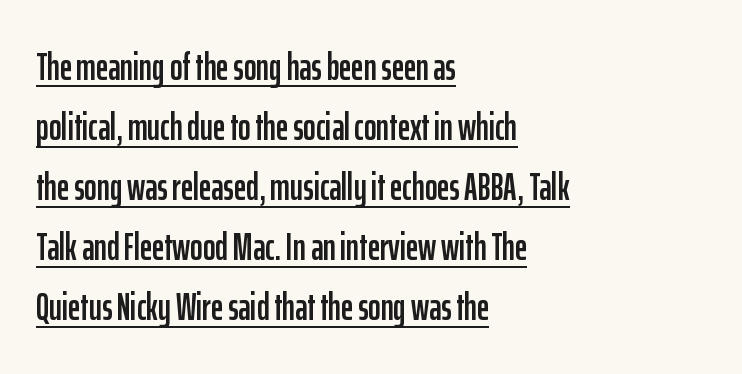
{"serif": "no", "italic": "no", "width": "condensed", "stroke_contrast": "low", "x_height": "medium", "monospaced": "no", "underline": "yes", "align": "left", "line_spacing": "normal", "line_spacing_ratio": 1.58, "letter_spacing": "normal", "letter_spacing_em": 0.0, "glyph_px": 38}
